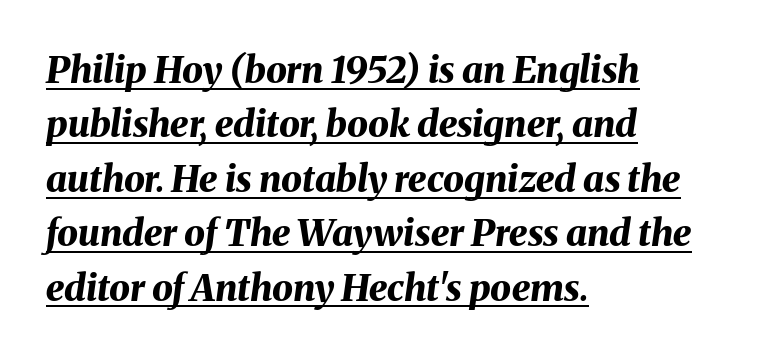
Casual observation: everything's shoved over to the left. Line spacing here is normal. Is the letter spacing exaggerated? No — it looks like the ordinary default. You could not count columns in this text — the font is proportionally spaced. Each glyph is drawn with heavy, bold strokes. The sample's only ornament is a line tracing under the words.
